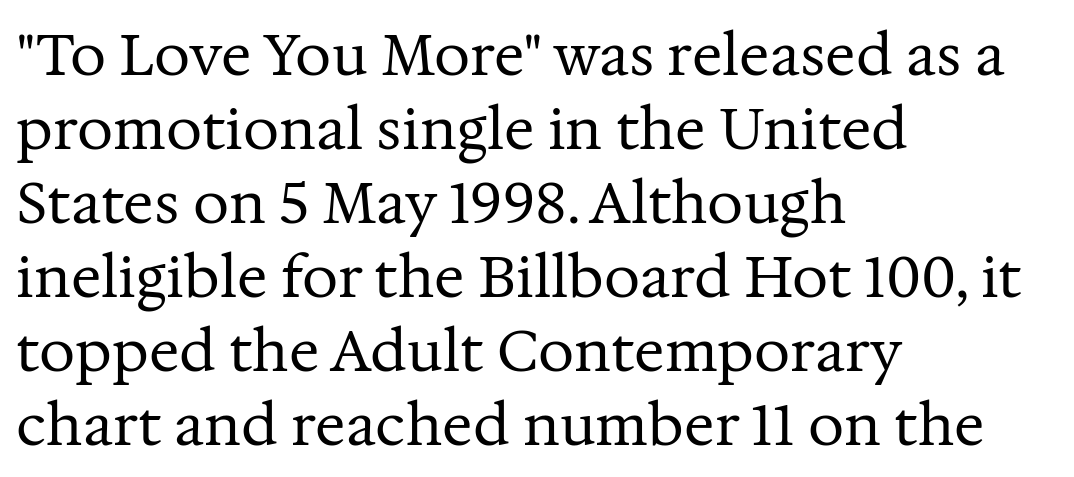
A typesetter would call this proportional, since set widths differ per character. Nobody drew a line under any word here. This sample is left-justified, so line endings fall wherever the words run out. A normal amount of white space separates one row of letters from the next.
